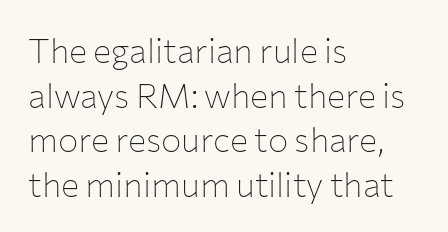
{"serif": "no", "italic": "no", "bold": "no", "weight": "thin", "width": "normal", "stroke_contrast": "low", "x_height": "medium", "monospaced": "no", "underline": "no", "align": "left", "line_spacing": "normal", "line_spacing_ratio": 1.31, "letter_spacing": "normal", "letter_spacing_em": 0.0, "glyph_px": 34}
